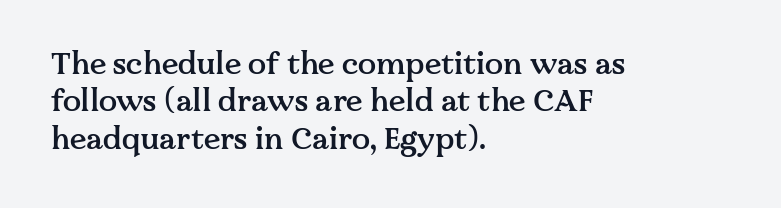
The image shows 30 px semibold serif type, upright; set left-aligned, normal line spacing (1.25x), normal letter spacing, not underlined; medium stroke contrast and a medium x-height.
